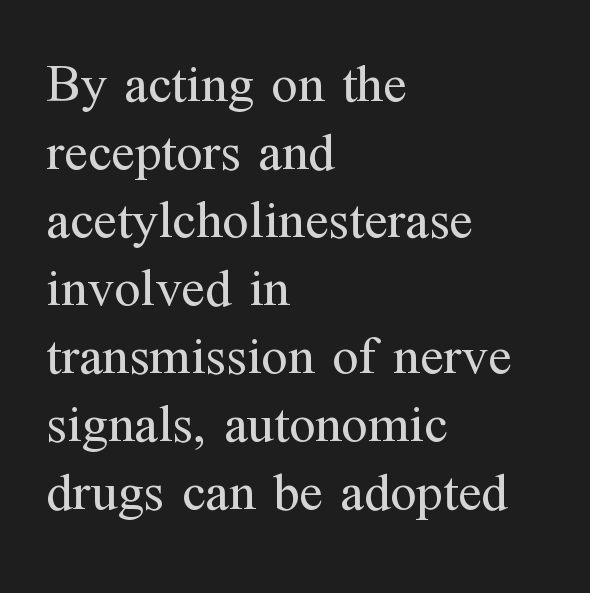
The image shows 54 px regular-weight serif type, upright; set left-aligned, normal line spacing (1.26x), normal letter spacing, not underlined; medium stroke contrast and a medium x-height.
